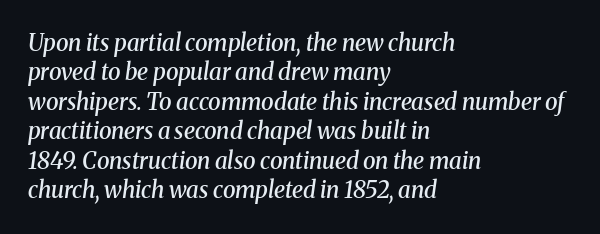
Q: Is the text bold? A: Semi-bold.
Q: Is the text italic (slanted)? A: Yes, it leans right by about 8 degrees.
Q: Is the text underlined? A: No.
Q: How is the paragraph aligned? A: Left-aligned.
Q: Is the spacing between letters normal or unusually wide? A: Normal.
Q: Is the spacing between lines tight, normal or loose? A: Normal.
